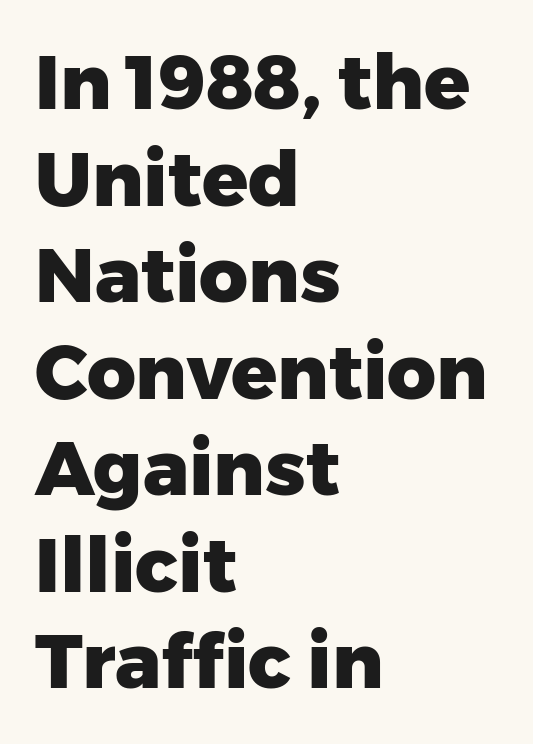
Q: Is the text bold? A: Yes.
Q: Is the text italic (slanted)? A: No, it is upright.
Q: Is the typeface a serif or a sans-serif typeface? A: Sans-serif.
Q: Is the text underlined? A: No.
Q: How is the paragraph aligned? A: Left-aligned.
Q: Is the spacing between letters normal or unusually wide? A: Normal.
Q: Is the spacing between lines tight, normal or loose? A: Normal.
Q: Width (condensed, normal, or wide)? A: Normal.
Q: Stroke contrast? A: Low.
Q: x-height? A: Medium.
Q: Monospaced? A: No.
